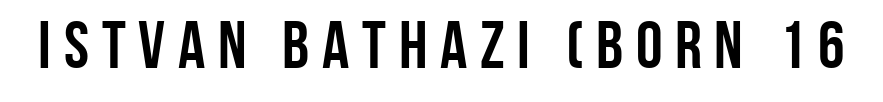
The image shows 67 px semibold, condensed sans-serif type, upright; set not underlined; low stroke contrast and a large x-height.
